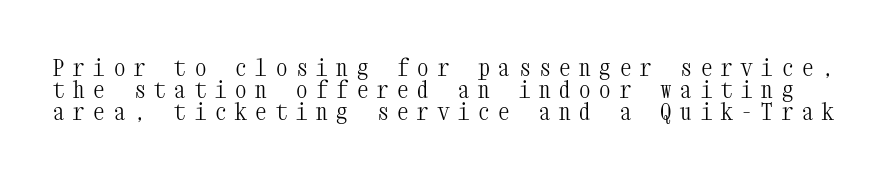
Q: Is the text bold? A: No.
Q: Is the text italic (slanted)? A: No, it is upright.
Q: Is the text underlined? A: No.
Q: Is the spacing between letters normal or unusually wide? A: Unusually wide.
Q: Is the spacing between lines tight, normal or loose? A: Tight.
